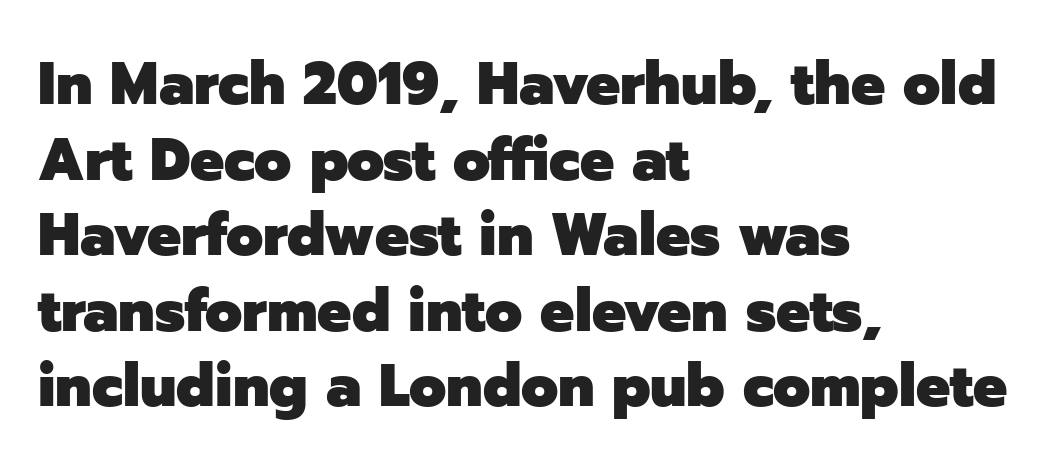
The image shows 60 px heavy sans-serif type, upright; set left-aligned, normal line spacing (1.26x), normal letter spacing, not underlined; low stroke contrast and a medium x-height.
